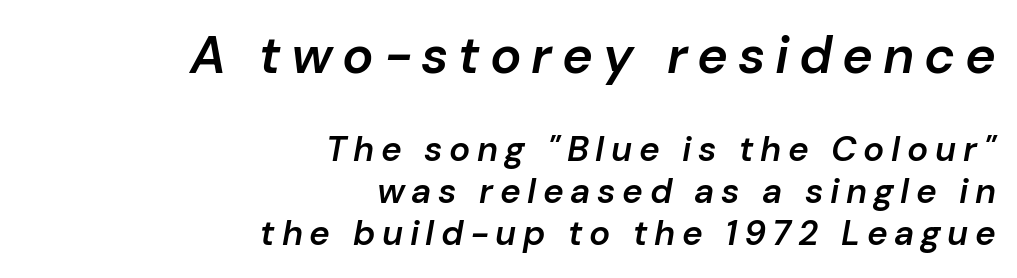
Q: Is the text bold? A: Semi-bold.
Q: Is the text italic (slanted)? A: Yes, it leans right by about 10 degrees.
Q: Is the text underlined? A: No.
Q: How is the paragraph aligned? A: Right-aligned.
Q: Which block of text is set in a larger size, the first (top) or the second (bottom)? A: The first (top) one.
Q: Width (condensed, normal, or wide)? A: Normal.
Q: Stroke contrast? A: Low.
Q: x-height? A: Medium.
Q: Monospaced? A: No.
